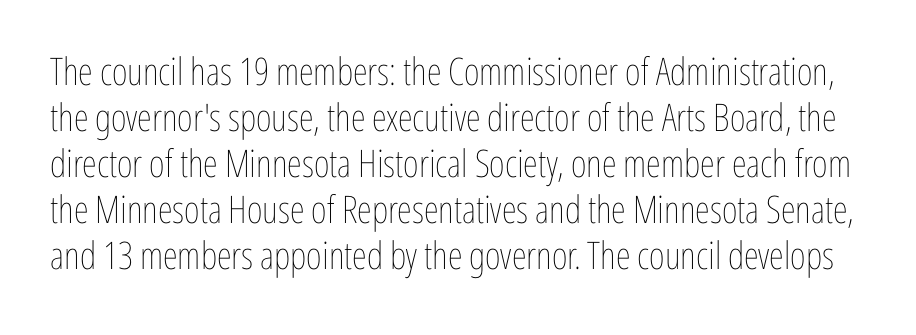
{"italic": "no", "bold": "no", "weight": "thin", "width": "condensed", "stroke_contrast": "low", "x_height": "medium", "monospaced": "no", "underline": "no", "line_spacing_ratio": 1.21, "letter_spacing": "normal", "letter_spacing_em": 0.0, "glyph_px": 38}
